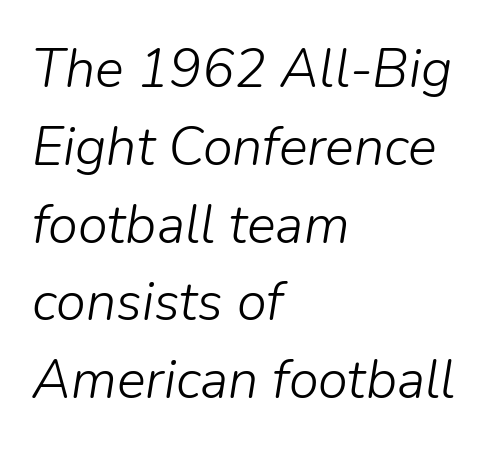
The image shows 54 px light type, italic (leaning right); set left-aligned, normal line spacing (1.44x), normal letter spacing, not underlined; low stroke contrast and a medium x-height.
